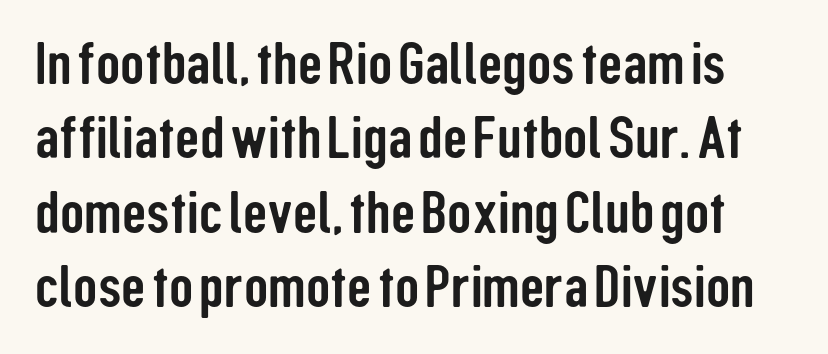
{"serif": "no", "italic": "no", "width": "condensed", "stroke_contrast": "low", "x_height": "medium", "monospaced": "no", "underline": "no", "line_spacing_ratio": 1.24, "letter_spacing": "normal", "letter_spacing_em": 0.0, "glyph_px": 60}
